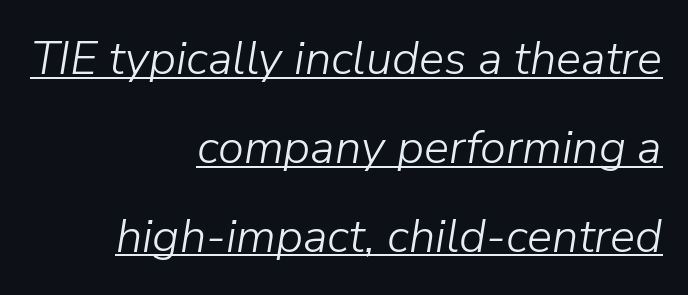
Notice how the stems are inclined rather than vertical — that's the hallmark of italics. Is this a heavy cut? Hardly; it is regular or lighter. The passage shown is typed in a proportional face where columns would drift. Notice how a bar underscores the lettering throughout. Teacher's note: observe the even right margin — that is flush-right alignment.
